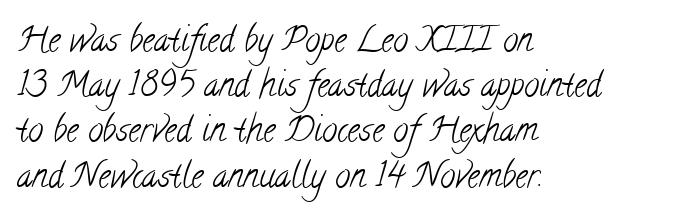
Are there feet on the stems? There are — it's a serif. Horizontal alignment here is leftward, the default for most running prose. The tracking reads as untouched default to a designer's eye. The rendering uses natural spacing where letterforms have individual widths. The strip under each line holds only bare page.
